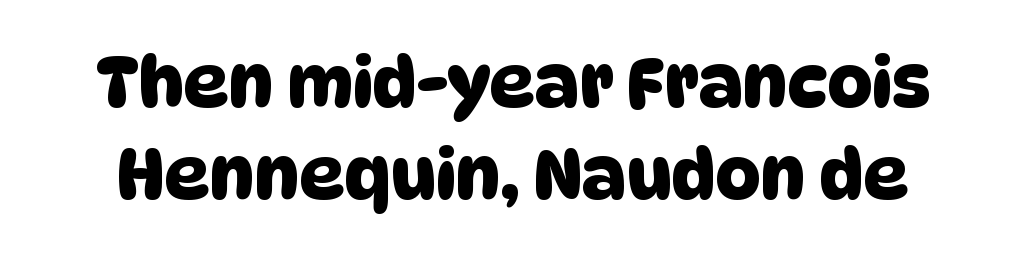
{"serif": "no", "width": "normal", "stroke_contrast": "low", "x_height": "large", "monospaced": "no", "underline": "no", "line_spacing": "normal", "line_spacing_ratio": 1.31, "letter_spacing": "normal", "letter_spacing_em": 0.0, "glyph_px": 70}
